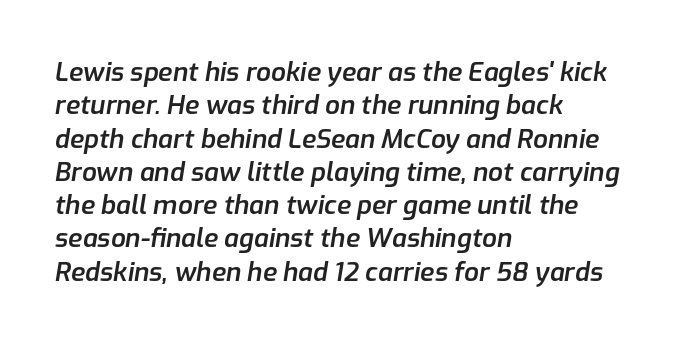
The image shows 26 px text type, italic (leaning right); set left-aligned, normal line spacing (1.28x), normal letter spacing, not underlined.
